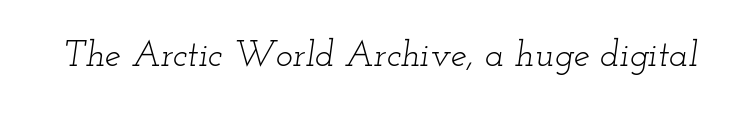
Q: Is the text bold? A: No.
Q: Is the text italic (slanted)? A: Yes, it leans right by about 12 degrees.
Q: Is the typeface a serif or a sans-serif typeface? A: Serif.
Q: Is the text underlined? A: No.
Q: Is the spacing between letters normal or unusually wide? A: Normal.
Q: Width (condensed, normal, or wide)? A: Wide.
Q: Stroke contrast? A: Low.
Q: x-height? A: Small.
Q: Monospaced? A: No.
